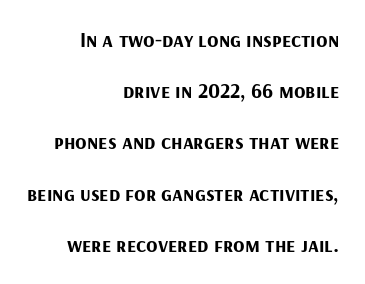
Q: Is the text bold? A: Yes.
Q: Is the text italic (slanted)? A: No, it is upright.
Q: Is the text underlined? A: No.
Q: How is the paragraph aligned? A: Right-aligned.
Q: Is the spacing between letters normal or unusually wide? A: Normal.
Q: Is the spacing between lines tight, normal or loose? A: Loose.
